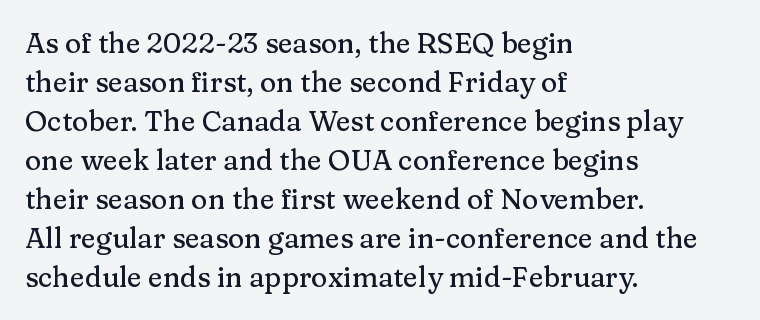
Q: Is the text italic (slanted)? A: No, it is upright.
Q: Is the typeface a serif or a sans-serif typeface? A: Serif.
Q: Is the text underlined? A: No.
Q: How is the paragraph aligned? A: Left-aligned.
Q: Is the spacing between letters normal or unusually wide? A: Normal.
Q: Is the spacing between lines tight, normal or loose? A: Normal.
Q: Width (condensed, normal, or wide)? A: Normal.
Q: Stroke contrast? A: Medium.
Q: x-height? A: Medium.
Q: Monospaced? A: No.
